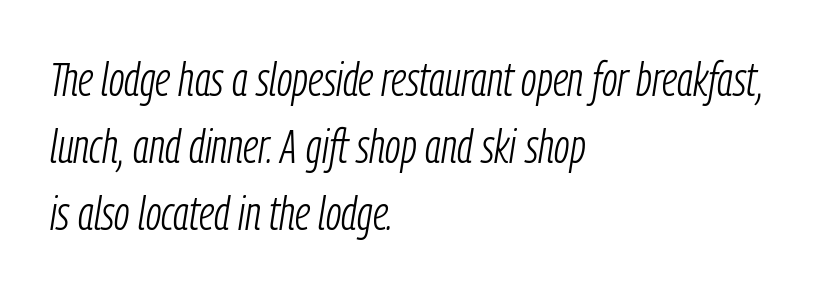
On a weight scale, this lands at 450 or below. Leading: standard. Honestly, there is no underline to notice here at all. These lines are set flush left with a ragged right edge.
